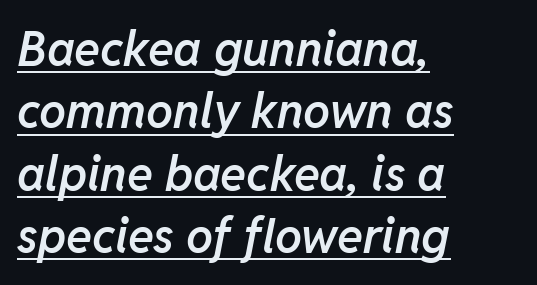
The image shows 48 px semibold type, italic (leaning right); set left-aligned, normal line spacing (1.3x), normal letter spacing, underlined; low stroke contrast and a medium x-height.
